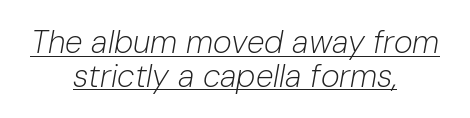
The designer dialed line spacing down below the default. The letters look calm and open, with moderate or lighter stems. The text carries the slant typical of an italic or oblique font. The rendering uses the underline text-decoration. Think of a printed novel: that variable character pitch is what you see here.
